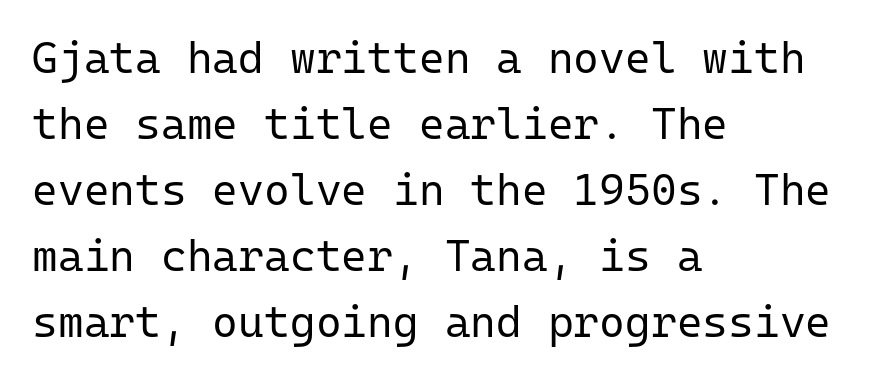
The image shows 44 px regular-weight sans-serif type, upright, monospaced; set left-aligned, normal line spacing (1.5x), normal letter spacing, not underlined; low stroke contrast and a medium x-height.
